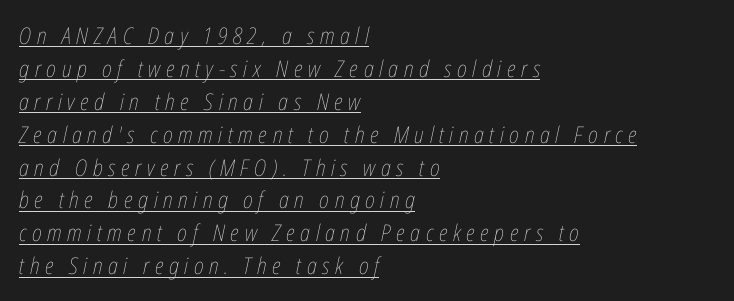
Compared with ordinary roman type, these characters are visibly tilted. Caption: lettering with a line underneath. Alignment: flush left. The face used here is rendered with a markedly widened letterfit. The font sits on the lighter half of the weight spectrum, regular included. The vertical gap from one line to the next is medium.
